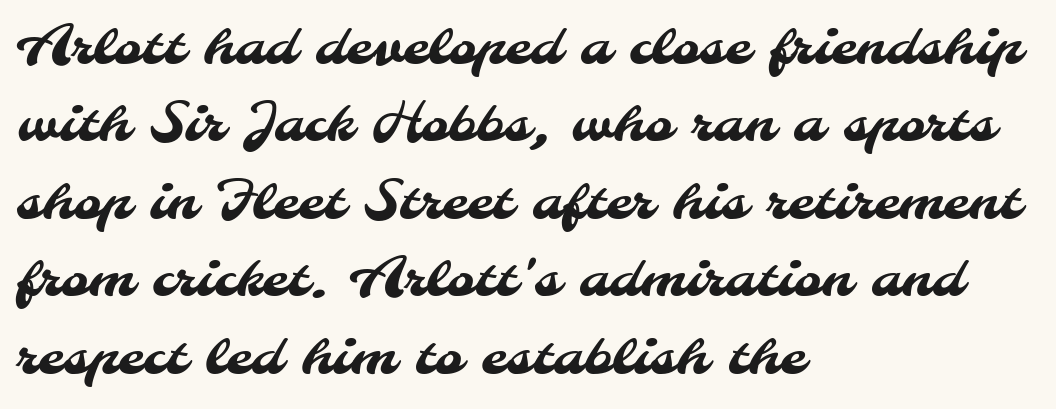
{"serif": "no", "width": "normal", "stroke_contrast": "medium", "x_height": "small", "monospaced": "no", "underline": "no", "align": "left", "line_spacing": "normal", "line_spacing_ratio": 1.46, "letter_spacing": "normal", "letter_spacing_em": 0.0, "glyph_px": 53}
